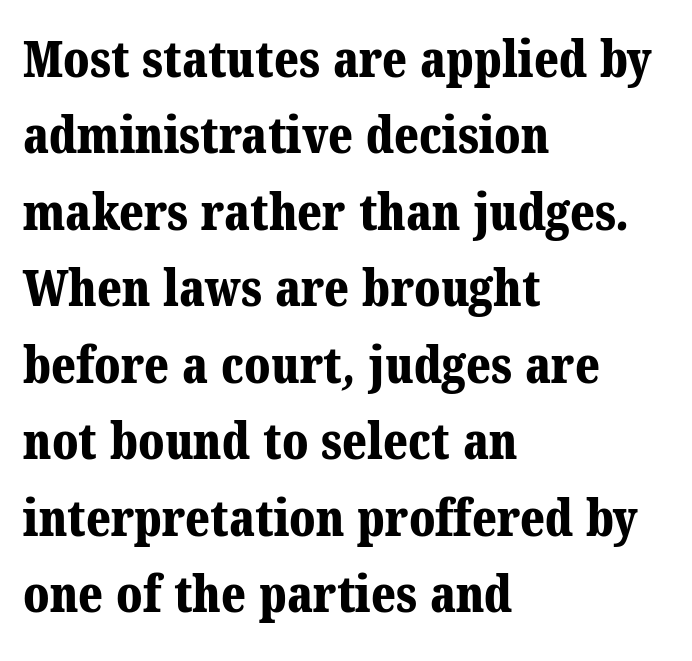
{"serif": "yes", "bold": "yes", "weight": "bold", "width": "normal", "stroke_contrast": "medium", "x_height": "medium", "monospaced": "no", "underline": "no", "align": "left", "line_spacing": "normal", "line_spacing_ratio": 1.53, "letter_spacing": "normal", "letter_spacing_em": 0.0, "glyph_px": 50}
